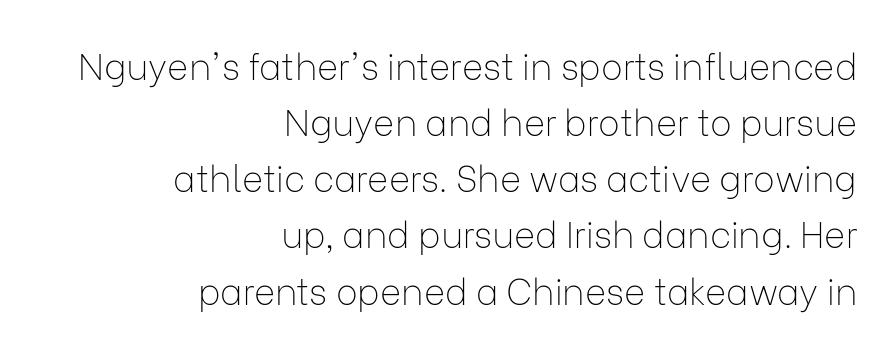
{"serif": "no", "italic": "no", "bold": "no", "weight": "thin", "width": "normal", "stroke_contrast": "low", "x_height": "medium", "monospaced": "no", "underline": "no", "align": "right", "line_spacing": "normal", "line_spacing_ratio": 1.56, "letter_spacing": "normal", "letter_spacing_em": 0.0, "glyph_px": 36}
